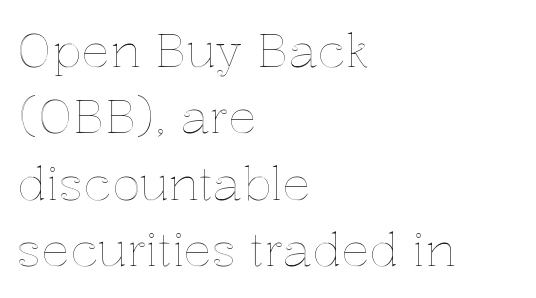
The image shows 47 px text type, upright; set left-aligned, normal line spacing (1.41x), normal letter spacing, not underlined; a medium x-height.
